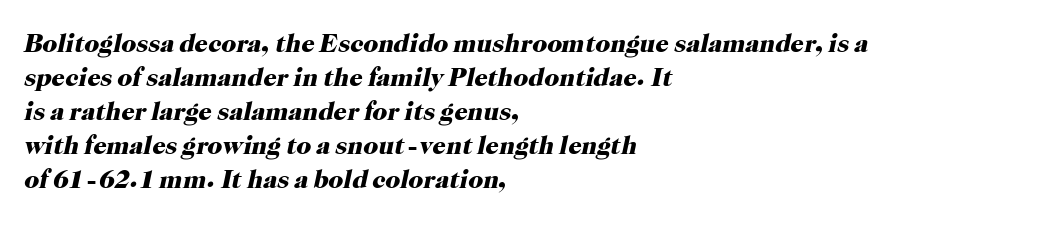
The image shows 26 px bold type, italic (leaning right); set left-aligned, normal line spacing (1.31x), normal letter spacing, not underlined.
